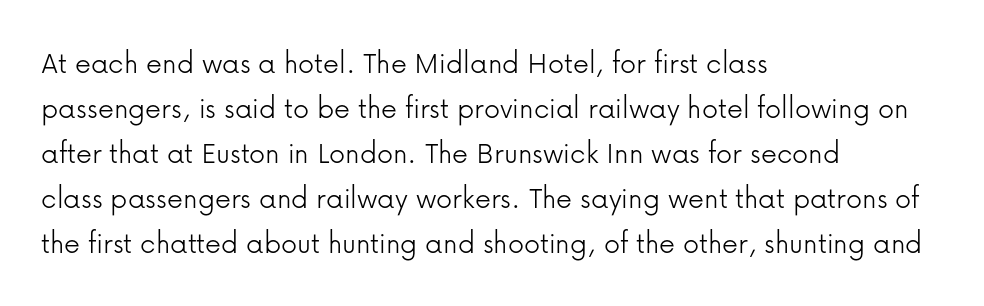
The compositor pushed each line to the left boundary. Stems here are at most as thick as an everyday book face. Students, note that the glyphs here touch the page at normal intervals. Every stem runs plumb, perpendicular to the baseline. This sample has the flowing, uneven cadence of proportional lettering. Words float on clear page, feet unadorned.
